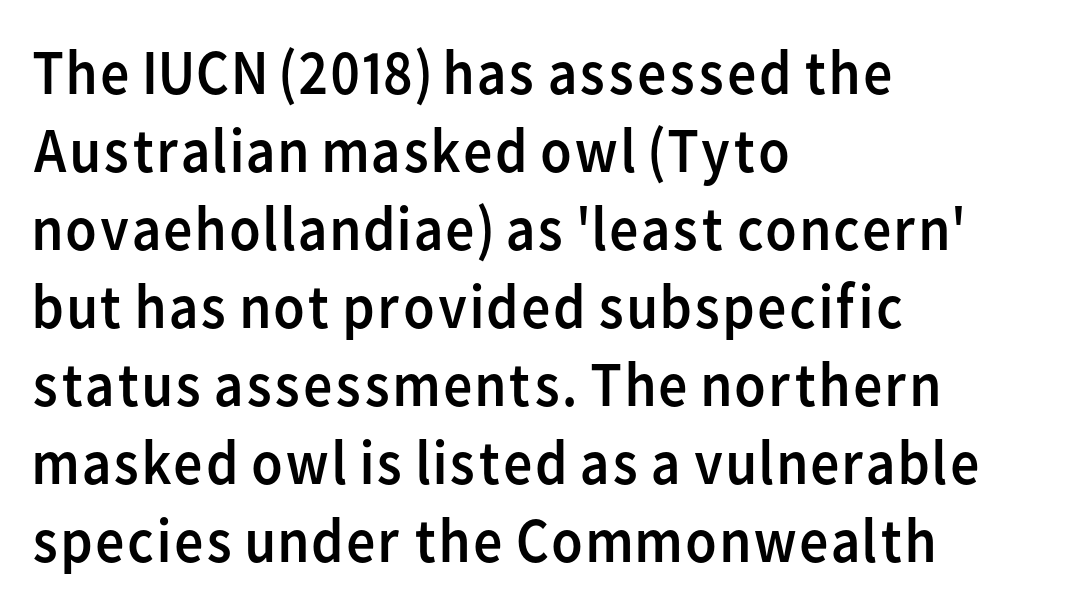
Q: Is the text bold? A: No.
Q: Is the text italic (slanted)? A: No, it is upright.
Q: Is the typeface a serif or a sans-serif typeface? A: Sans-serif.
Q: Is the text underlined? A: No.
Q: How is the paragraph aligned? A: Left-aligned.
Q: Is the spacing between letters normal or unusually wide? A: Normal.
Q: Width (condensed, normal, or wide)? A: Normal.
Q: Stroke contrast? A: Low.
Q: x-height? A: Medium.
Q: Monospaced? A: No.
